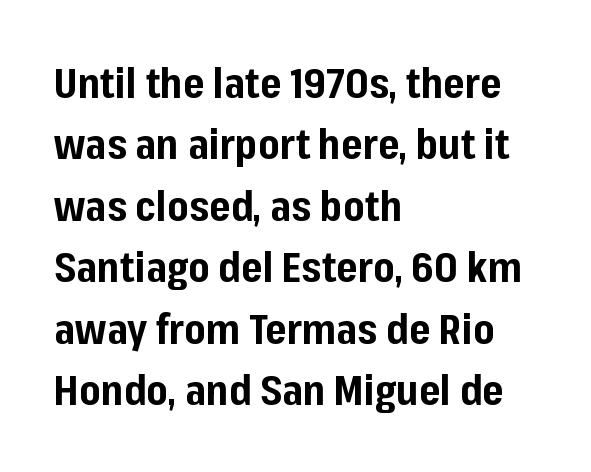
{"serif": "no", "italic": "no", "bold": "yes", "weight": "bold", "width": "normal", "stroke_contrast": "low", "x_height": "medium", "monospaced": "no", "underline": "no", "align": "left", "line_spacing": "normal", "line_spacing_ratio": 1.5, "letter_spacing": "normal", "letter_spacing_em": 0.0, "glyph_px": 41}
